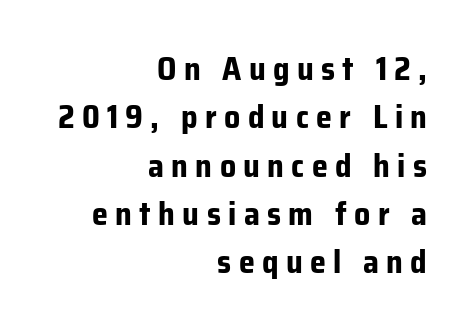
Q: Is the text bold? A: Yes.
Q: Is the text italic (slanted)? A: No, it is upright.
Q: Is the typeface a serif or a sans-serif typeface? A: Sans-serif.
Q: Is the text underlined? A: No.
Q: How is the paragraph aligned? A: Right-aligned.
Q: Is the spacing between letters normal or unusually wide? A: Unusually wide.
Q: Is the spacing between lines tight, normal or loose? A: Normal.
Q: Width (condensed, normal, or wide)? A: Normal.
Q: Stroke contrast? A: Low.
Q: x-height? A: Medium.
Q: Monospaced? A: No.
